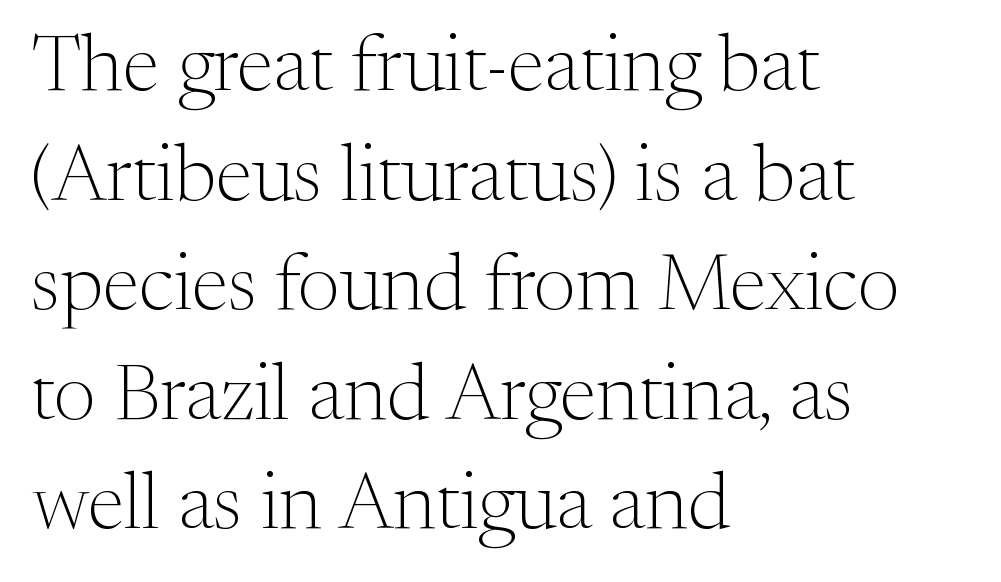
Q: Is the text bold? A: No.
Q: Is the text italic (slanted)? A: No, it is upright.
Q: Is the typeface a serif or a sans-serif typeface? A: Serif.
Q: Is the text underlined? A: No.
Q: How is the paragraph aligned? A: Left-aligned.
Q: Is the spacing between letters normal or unusually wide? A: Normal.
Q: Is the spacing between lines tight, normal or loose? A: Normal.
Q: Width (condensed, normal, or wide)? A: Normal.
Q: Stroke contrast? A: Medium.
Q: x-height? A: Medium.
Q: Monospaced? A: No.
